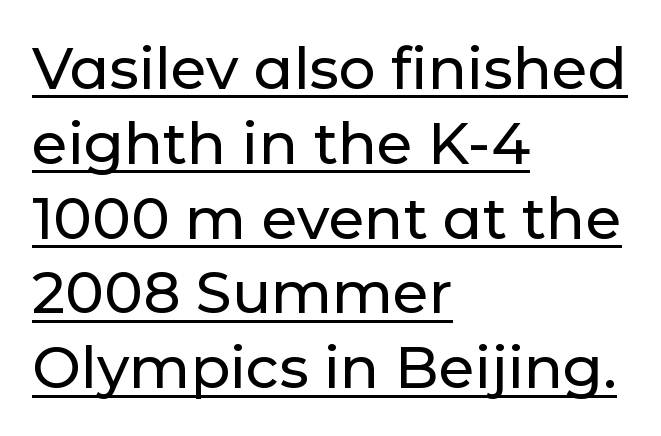
The image shows 58 px sans-serif type, upright; set left-aligned, normal line spacing (1.29x), normal letter spacing, underlined; low stroke contrast and a medium x-height.
